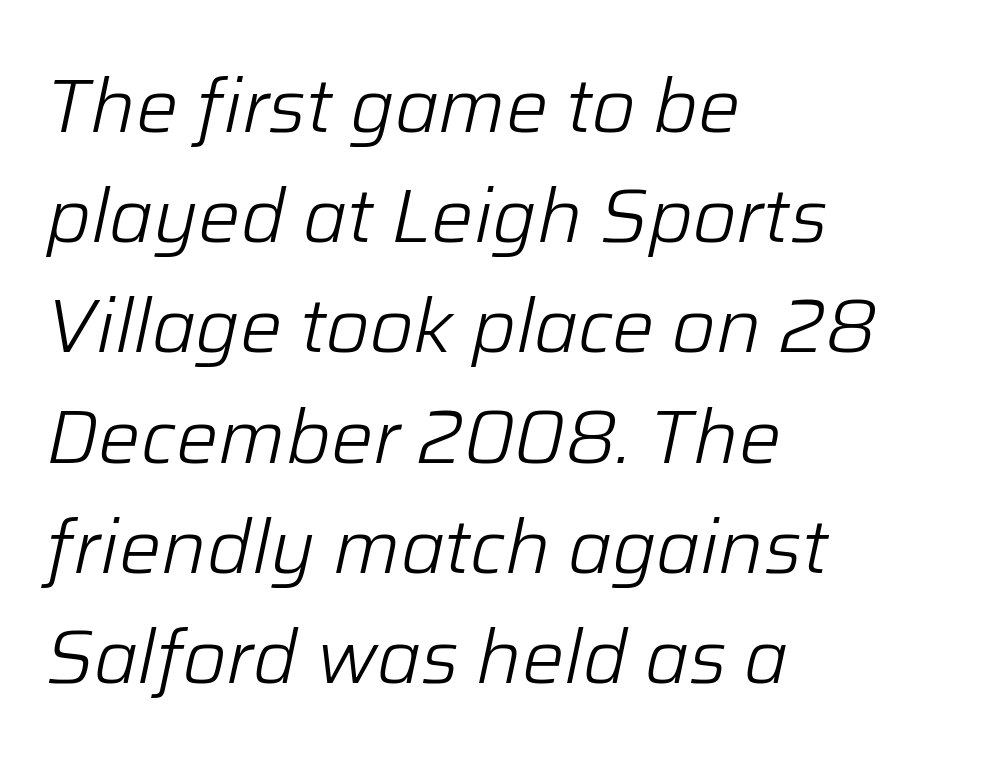
The image shows 75 px light type, italic (leaning right); set left-aligned, normal line spacing (1.47x), normal letter spacing, not underlined; low stroke contrast and a medium x-height.
